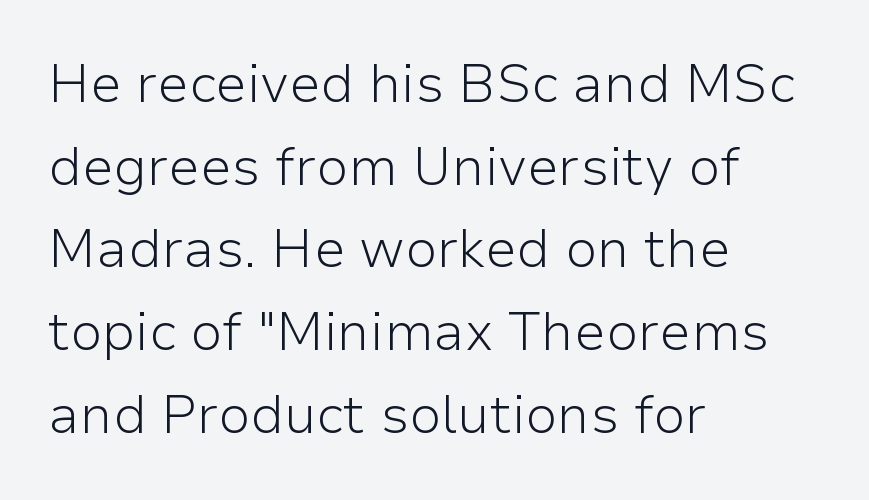
The typeface chosen for these lines omits serifs. The gaps between neighbouring characters are ordinary and unremarkable. The rendering anchors every line to the left-hand side. The glyphs are unaccompanied by any horizontal stroke below them. Whoever set this chose a conventional vertical rhythm. Italic? Not at all — the glyphs are vertical.
